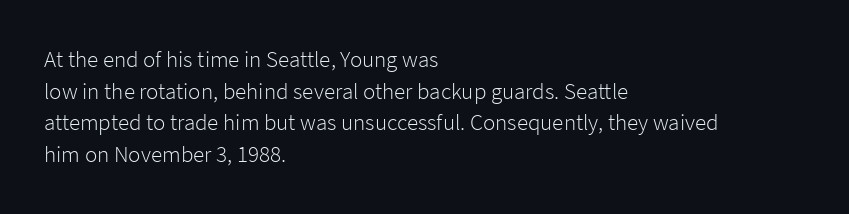
Q: Is the text bold? A: No.
Q: Is the text italic (slanted)? A: No, it is upright.
Q: Is the text underlined? A: No.
Q: How is the paragraph aligned? A: Left-aligned.
Q: Is the spacing between letters normal or unusually wide? A: Normal.
Q: Is the spacing between lines tight, normal or loose? A: Normal.
